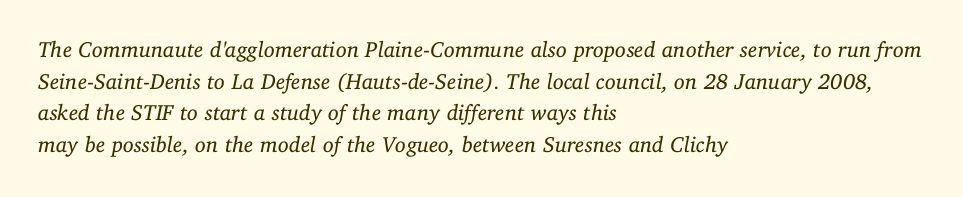
{"italic": "yes", "lean": "right", "slant_degrees": 11, "bold": "no", "underline": "no", "align": "left", "line_spacing": "normal", "line_spacing_ratio": 1.44, "letter_spacing": "normal", "letter_spacing_em": 0.0, "glyph_px": 22}
